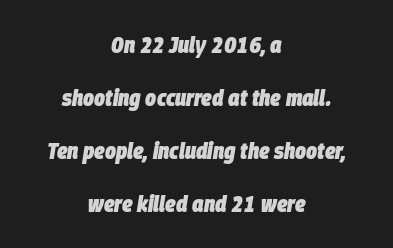
The image shows 23 px bold type, italic (leaning right); set centered, loose line spacing (2.3x), normal letter spacing, not underlined.
